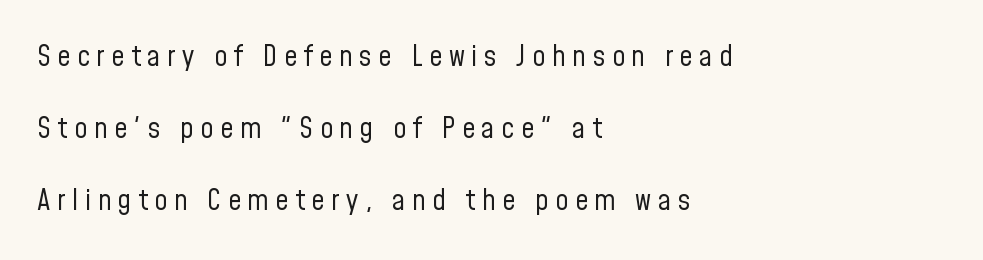
Q: Is the text bold? A: No.
Q: Is the text italic (slanted)? A: No, it is upright.
Q: Is the typeface a serif or a sans-serif typeface? A: Sans-serif.
Q: Is the text underlined? A: No.
Q: How is the paragraph aligned? A: Left-aligned.
Q: Is the spacing between letters normal or unusually wide? A: Unusually wide.
Q: Is the spacing between lines tight, normal or loose? A: Loose.
Q: Width (condensed, normal, or wide)? A: Condensed.
Q: Stroke contrast? A: Low.
Q: x-height? A: Medium.
Q: Monospaced? A: No.
